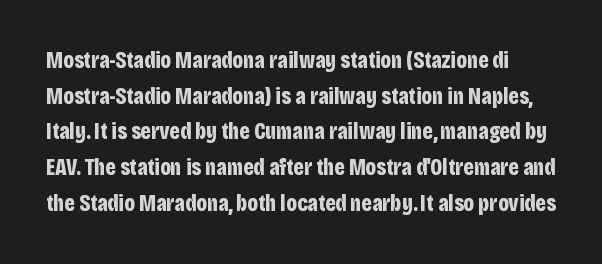
The image shows 23 px bold type, upright; set normal line spacing (1.55x), normal letter spacing, not underlined.
